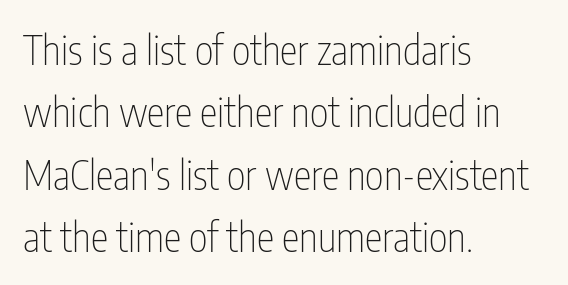
Q: Is the text bold? A: No.
Q: Is the text italic (slanted)? A: No, it is upright.
Q: Is the typeface a serif or a sans-serif typeface? A: Sans-serif.
Q: Is the text underlined? A: No.
Q: How is the paragraph aligned? A: Left-aligned.
Q: Is the spacing between letters normal or unusually wide? A: Normal.
Q: Is the spacing between lines tight, normal or loose? A: Normal.
Q: Width (condensed, normal, or wide)? A: Condensed.
Q: Stroke contrast? A: Low.
Q: x-height? A: Medium.
Q: Monospaced? A: No.
